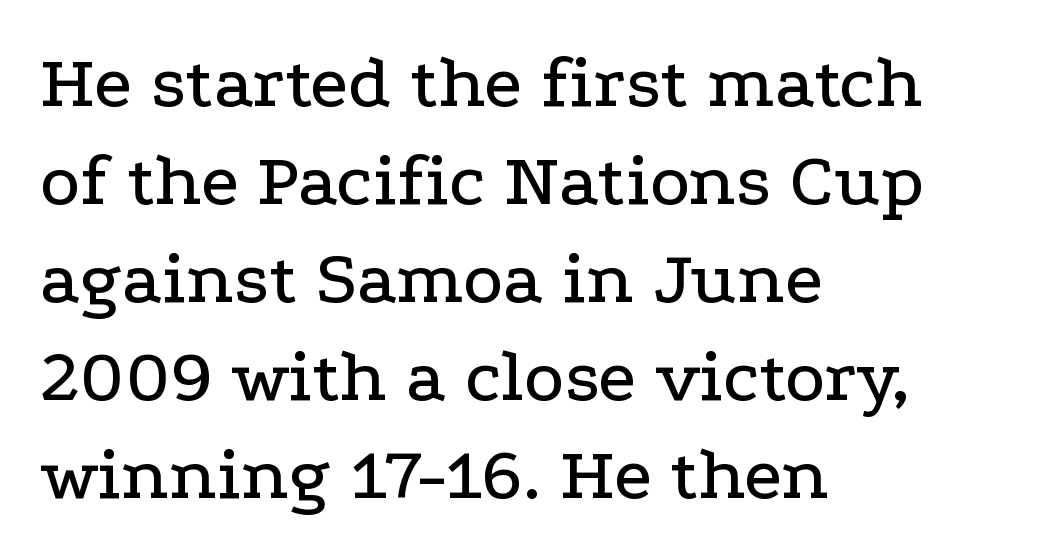
Q: Is the text italic (slanted)? A: No, it is upright.
Q: Is the typeface a serif or a sans-serif typeface? A: Serif.
Q: Is the text underlined? A: No.
Q: How is the paragraph aligned? A: Left-aligned.
Q: Is the spacing between letters normal or unusually wide? A: Normal.
Q: Is the spacing between lines tight, normal or loose? A: Normal.
Q: Width (condensed, normal, or wide)? A: Wide.
Q: Stroke contrast? A: Low.
Q: x-height? A: Medium.
Q: Monospaced? A: No.
